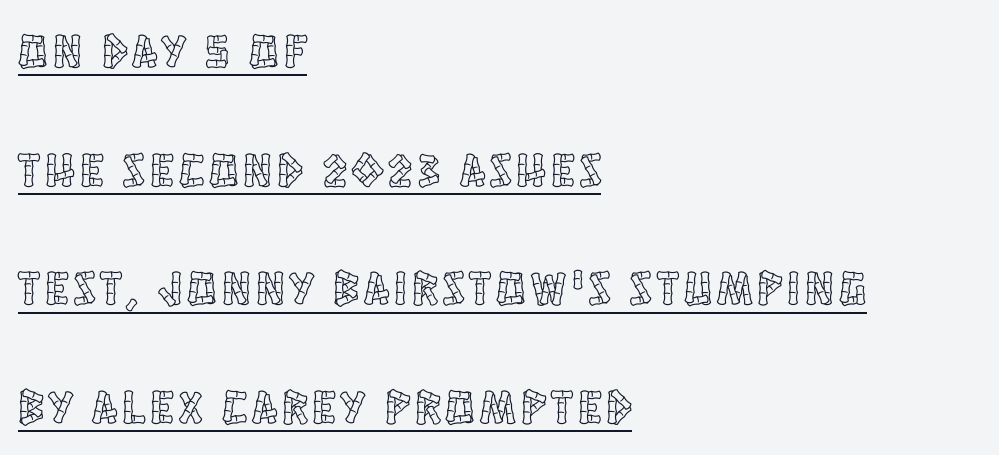
The passage shown is underscored from start to finish. Teacher's note: observe the even left margin — that is flush-left alignment. The type sits square on the baseline with zero lean. The face used here is proportionally spaced, like ordinary book or web type. If you measured baseline to baseline, you'd find a long distance.
